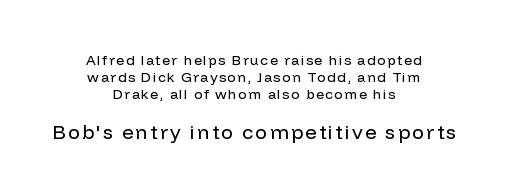
The image shows 20 px text type, upright; set centered, line spacing 1.23x, not underlined; the second (bottom) block is 1.43x larger.
